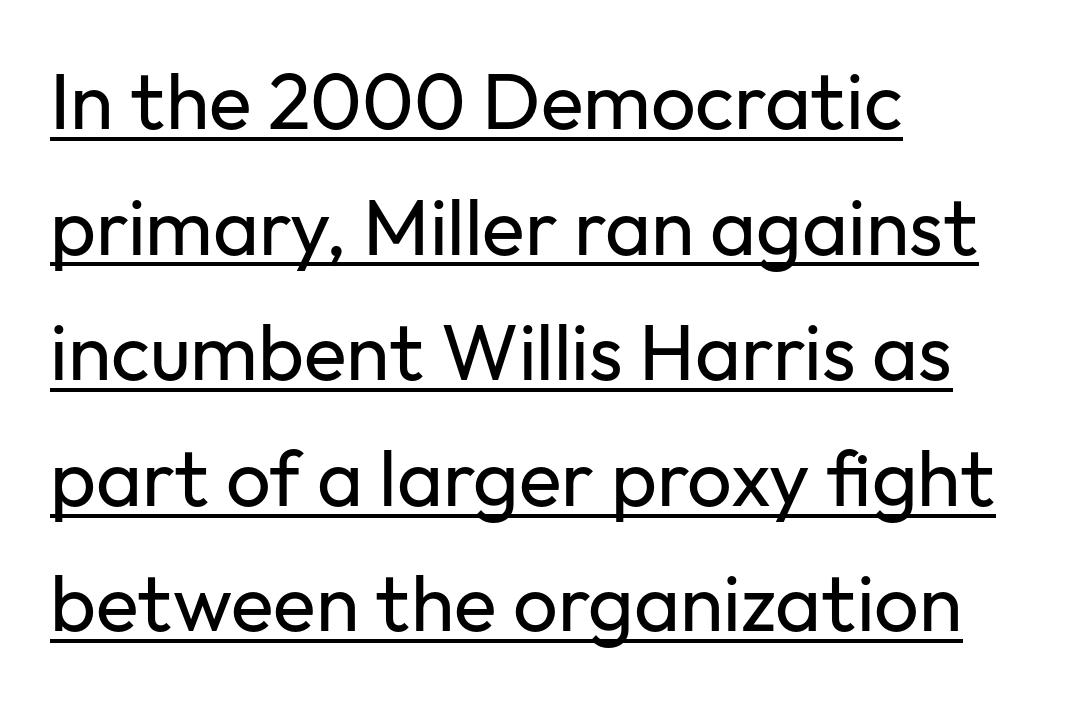
In CSS terms this would be text-align: left. Weight class: somewhere from thin through regular. Summary of vertical rhythm: regular, with standard interline spacing. The typography opts for an upright posture over an oblique one. Students, note that the glyphs here touch the page at normal intervals. Has an underline been added? It has.
